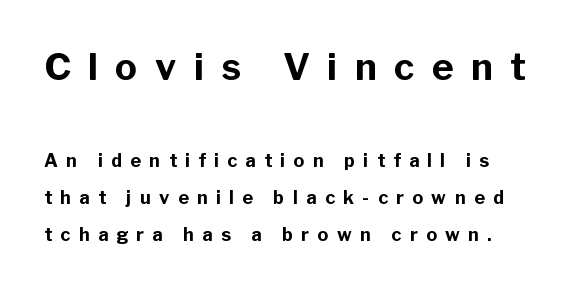
{"serif": "no", "italic": "no", "bold": "yes", "weight": "bold", "width": "normal", "stroke_contrast": "low", "x_height": "medium", "monospaced": "no", "underline": "no", "line_spacing": "loose", "line_spacing_ratio": 2.05, "letter_spacing": "wide", "letter_spacing_em": 0.47, "larger_block": "first", "size_ratio": 2.06, "glyph_px": 37}
